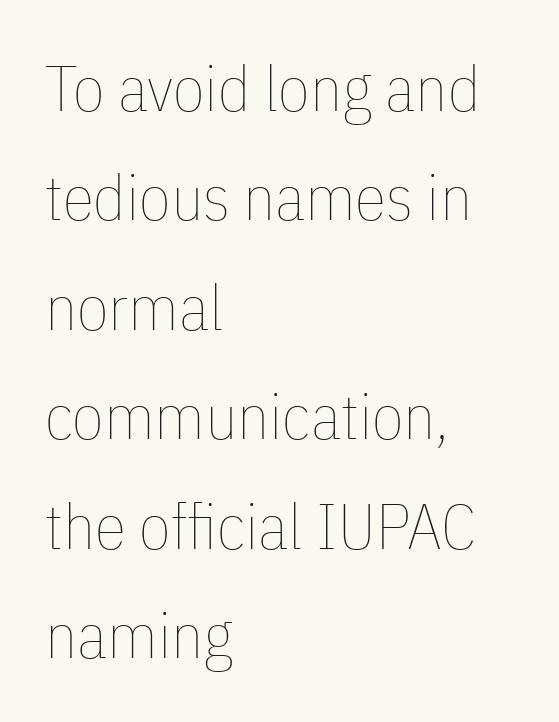
Q: Is the text bold? A: No.
Q: Is the text italic (slanted)? A: No, it is upright.
Q: Is the text underlined? A: No.
Q: How is the paragraph aligned? A: Left-aligned.
Q: Is the spacing between letters normal or unusually wide? A: Normal.
Q: Width (condensed, normal, or wide)? A: Condensed.
Q: Stroke contrast? A: Low.
Q: x-height? A: Medium.
Q: Monospaced? A: No.
